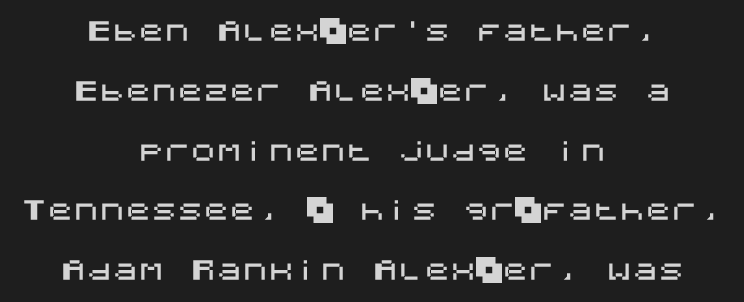
Caption: multi-line text, centered on the measure. Decoration check: the copy has no underline. Summary of vertical rhythm: relaxed, with wide interline spacing. In terms of posture, this sample is upright.
